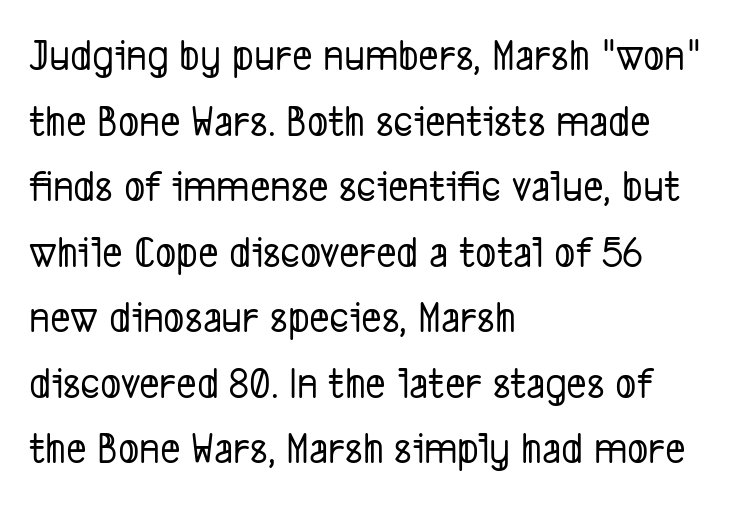
{"serif": "no", "width": "condensed", "stroke_contrast": "low", "x_height": "medium", "monospaced": "no", "underline": "no", "align": "left", "line_spacing": "normal", "line_spacing_ratio": 1.49, "letter_spacing": "normal", "letter_spacing_em": 0.0, "glyph_px": 44}
